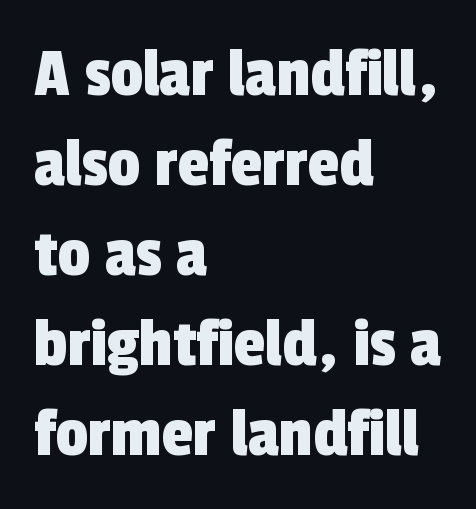
Q: Is the typeface a serif or a sans-serif typeface? A: Sans-serif.
Q: Is the text underlined? A: No.
Q: How is the paragraph aligned? A: Left-aligned.
Q: Is the spacing between letters normal or unusually wide? A: Normal.
Q: Is the spacing between lines tight, normal or loose? A: Normal.
Q: Width (condensed, normal, or wide)? A: Condensed.
Q: x-height? A: Medium.
Q: Monospaced? A: No.
